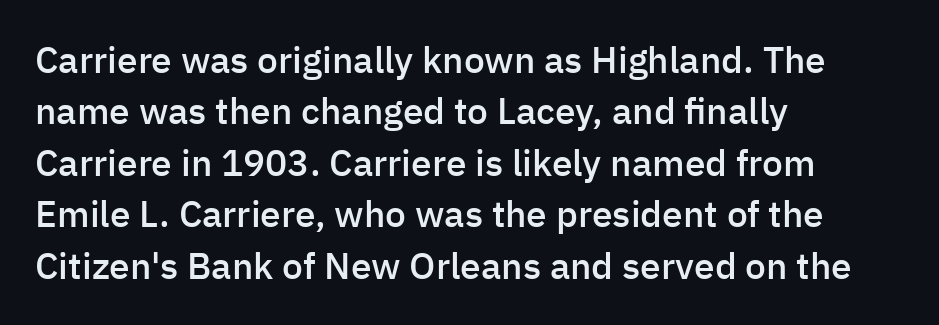
Compared with typical paragraphs, the rows here are spaced about the same. Notice how the passage keeps a crisp vertical edge on the left only. These lines are composed in type without serifs. Notice how the stems are strictly vertical — no italics here. Caption: semibold face, moderately heavy strokes. A typesetter would call this zero additional tracking.
